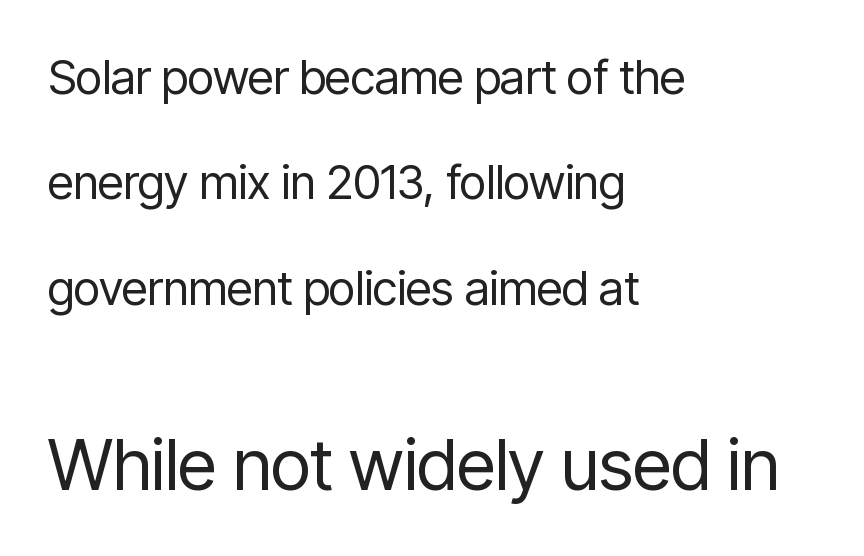
Q: Is the text bold? A: No.
Q: Is the text italic (slanted)? A: No, it is upright.
Q: Is the typeface a serif or a sans-serif typeface? A: Sans-serif.
Q: Is the text underlined? A: No.
Q: How is the paragraph aligned? A: Left-aligned.
Q: Is the spacing between letters normal or unusually wide? A: Normal.
Q: Is the spacing between lines tight, normal or loose? A: Loose.
Q: Which block of text is set in a larger size, the first (top) or the second (bottom)? A: The second (bottom) one.
Q: Width (condensed, normal, or wide)? A: Condensed.
Q: Stroke contrast? A: Low.
Q: x-height? A: Medium.
Q: Monospaced? A: No.
